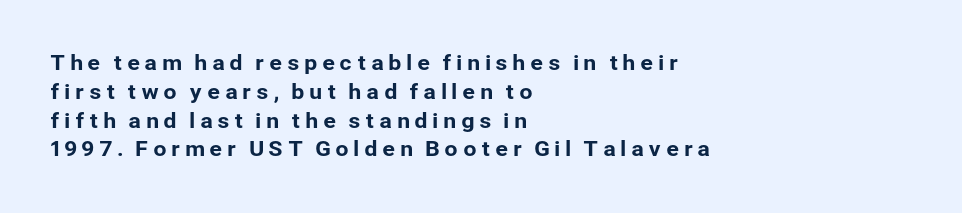
The image shows 21 px text type, upright; set left-aligned, normal line spacing (1.37x), unusually wide letter spacing (+0.2 em), not underlined.
